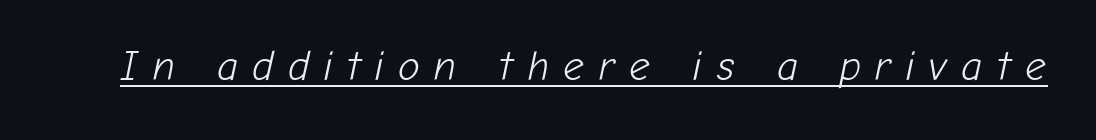
{"italic": "yes", "lean": "right", "slant_degrees": 12, "bold": "no", "weight": "light", "width": "normal", "stroke_contrast": "low", "x_height": "medium", "monospaced": "no", "underline": "yes", "letter_spacing": "wide", "letter_spacing_em": 0.35, "glyph_px": 41}
